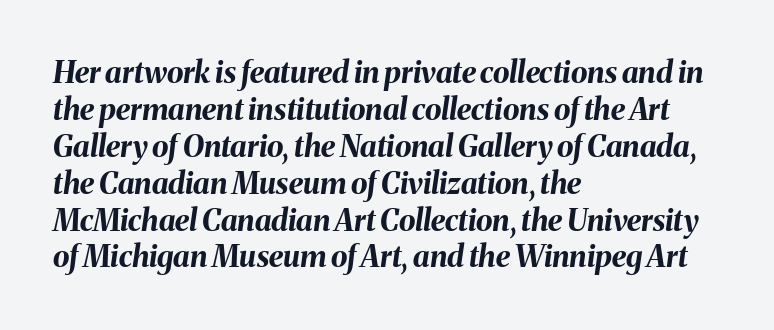
{"italic": "yes", "lean": "right", "slant_degrees": 8, "bold": "yes", "weight": "bold", "width": "normal", "stroke_contrast": "medium", "x_height": "medium", "monospaced": "no", "underline": "no", "align": "left", "line_spacing_ratio": 1.23, "letter_spacing": "normal", "letter_spacing_em": 0.0, "glyph_px": 30}
